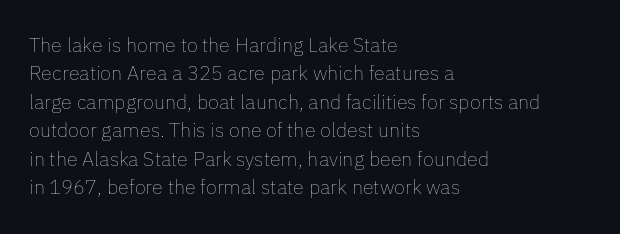
{"italic": "no", "bold": "no", "underline": "no", "align": "left", "line_spacing": "normal", "line_spacing_ratio": 1.42, "letter_spacing": "normal", "letter_spacing_em": 0.0, "glyph_px": 20}
